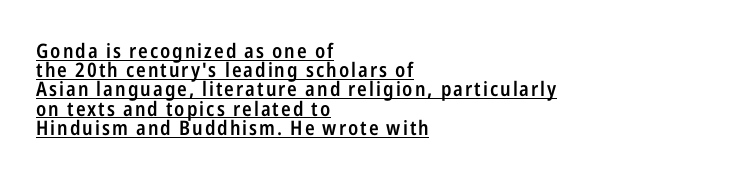
The image shows 20 px text type, upright; set left-aligned, tight line spacing (0.96x), underlined.
